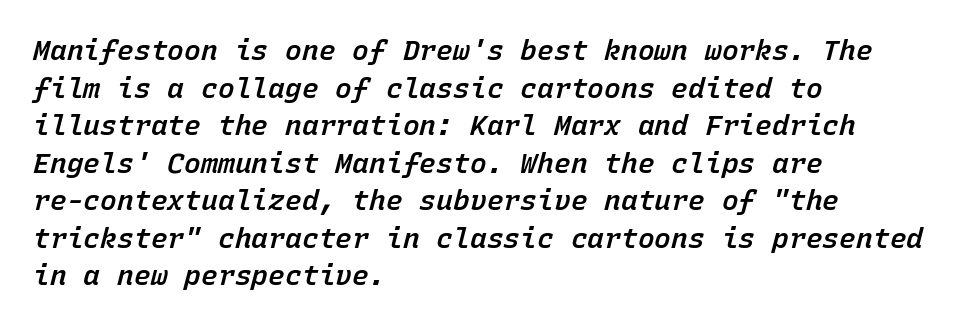
The image shows 28 px semibold type, italic (leaning right), monospaced; set left-aligned, normal line spacing (1.34x), normal letter spacing, not underlined; low stroke contrast and a medium x-height.
